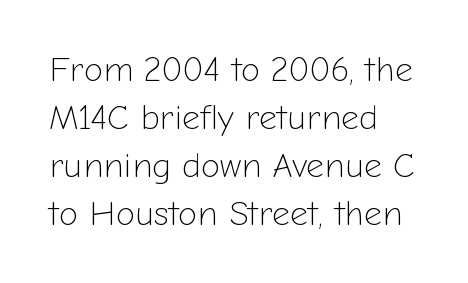
{"serif": "no", "italic": "no", "bold": "no", "weight": "light", "width": "normal", "stroke_contrast": "low", "x_height": "medium", "monospaced": "no", "underline": "no", "align": "left", "line_spacing": "normal", "line_spacing_ratio": 1.37, "letter_spacing": "normal", "letter_spacing_em": 0.0, "glyph_px": 35}
